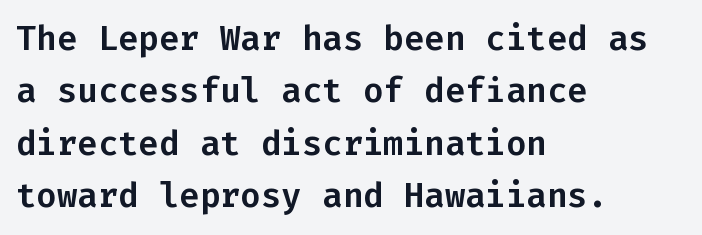
Ascenders rise straight up at ninety degrees. One glance says typical: line gaps are just what's usual. Type style note: lacks serifs. The type is set solid horizontally, with unmodified tracking. Honestly, there is no underline to notice here at all. If you drew a ruler down the left edge, every line would touch it.
